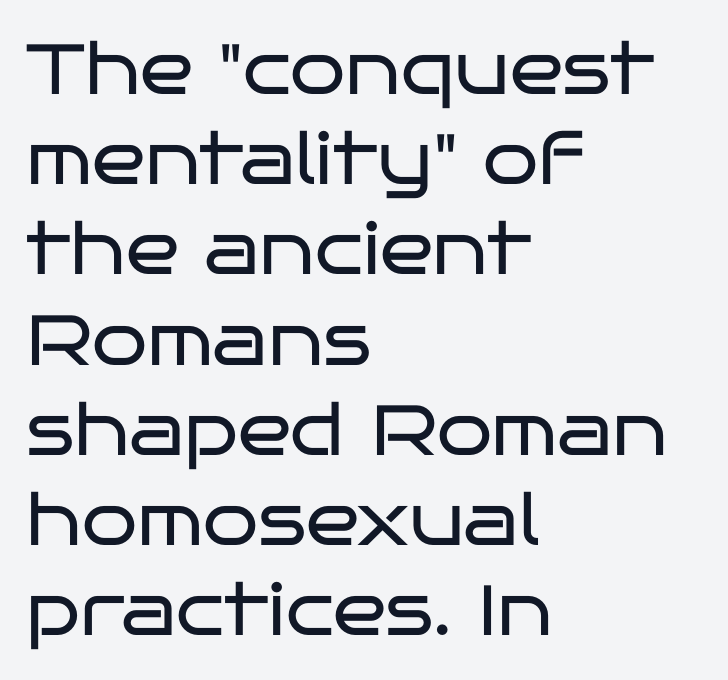
{"serif": "no", "italic": "no", "bold": "no", "weight": "regular", "width": "wide", "stroke_contrast": "low", "x_height": "large", "monospaced": "no", "underline": "no", "align": "left", "line_spacing": "normal", "line_spacing_ratio": 1.27, "letter_spacing": "normal", "letter_spacing_em": 0.0, "glyph_px": 71}
